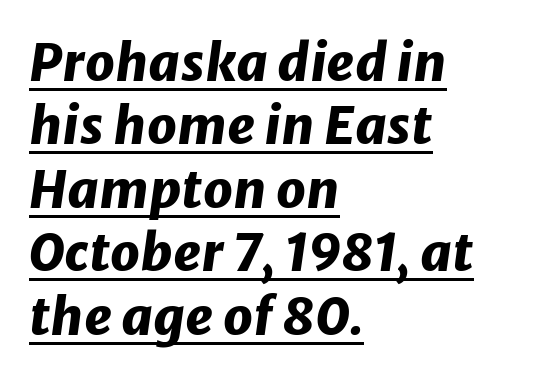
Q: Is the text bold? A: Yes.
Q: Is the text italic (slanted)? A: Yes, it leans right by about 8 degrees.
Q: Is the text underlined? A: Yes.
Q: How is the paragraph aligned? A: Left-aligned.
Q: Is the spacing between letters normal or unusually wide? A: Normal.
Q: Width (condensed, normal, or wide)? A: Normal.
Q: Stroke contrast? A: Low.
Q: x-height? A: Medium.
Q: Monospaced? A: No.
